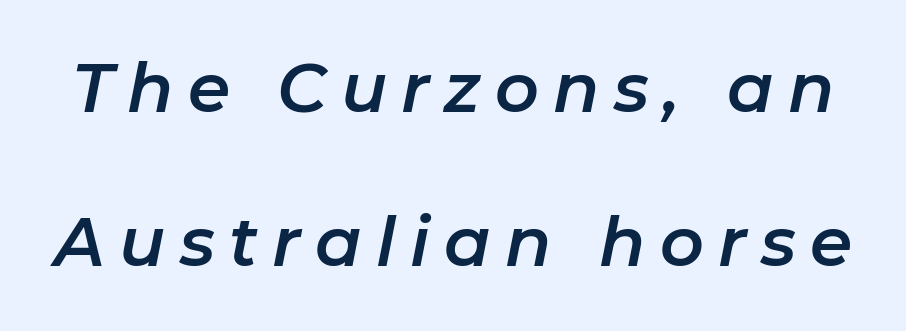
{"italic": "yes", "lean": "right", "slant_degrees": 11, "width": "normal", "stroke_contrast": "low", "x_height": "medium", "monospaced": "no", "underline": "no", "line_spacing": "loose", "line_spacing_ratio": 2.27, "letter_spacing": "wide", "letter_spacing_em": 0.21, "glyph_px": 68}
